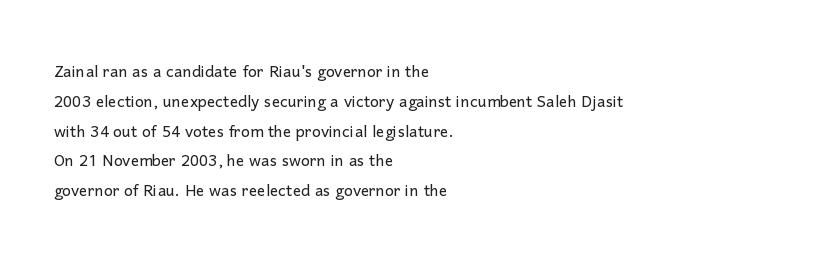
{"italic": "no", "bold": "no", "underline": "no", "align": "left", "line_spacing": "normal", "line_spacing_ratio": 1.42, "letter_spacing": "normal", "letter_spacing_em": 0.0, "glyph_px": 21}
